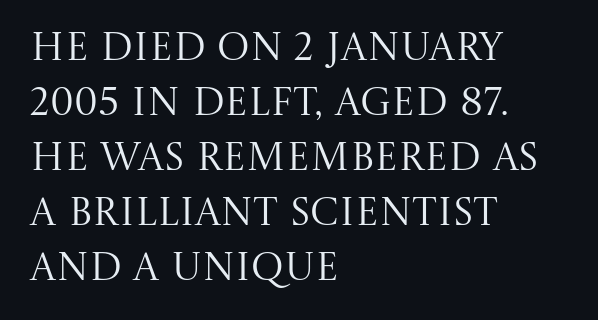
Q: Is the text bold? A: No.
Q: Is the text italic (slanted)? A: No, it is upright.
Q: Is the typeface a serif or a sans-serif typeface? A: Serif.
Q: Is the text underlined? A: No.
Q: How is the paragraph aligned? A: Left-aligned.
Q: Is the spacing between letters normal or unusually wide? A: Normal.
Q: Is the spacing between lines tight, normal or loose? A: Normal.
Q: Width (condensed, normal, or wide)? A: Normal.
Q: Stroke contrast? A: Medium.
Q: x-height? A: Large.
Q: Monospaced? A: No.
